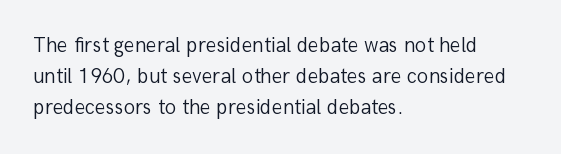
{"italic": "no", "bold": "no", "underline": "no", "align": "left", "line_spacing": "normal", "line_spacing_ratio": 1.47, "letter_spacing": "normal", "letter_spacing_em": 0.0, "glyph_px": 21}
